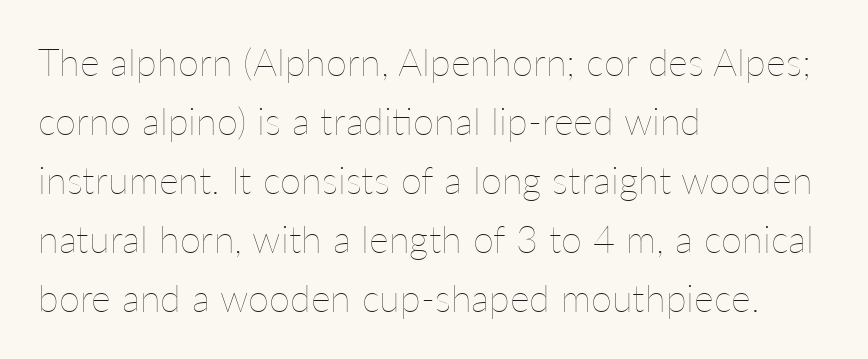
{"italic": "no", "bold": "no", "weight": "thin", "width": "normal", "stroke_contrast": "low", "x_height": "medium", "monospaced": "no", "underline": "no", "align": "left", "line_spacing": "normal", "line_spacing_ratio": 1.55, "letter_spacing": "normal", "letter_spacing_em": 0.0, "glyph_px": 38}
